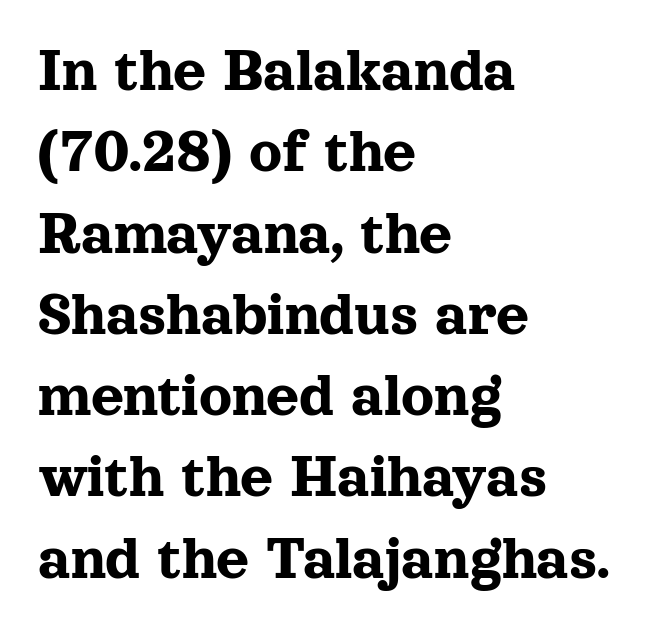
{"serif": "yes", "italic": "no", "width": "normal", "x_height": "medium", "monospaced": "no", "underline": "no", "align": "left", "line_spacing": "normal", "line_spacing_ratio": 1.27, "letter_spacing": "normal", "letter_spacing_em": 0.0, "glyph_px": 64}
